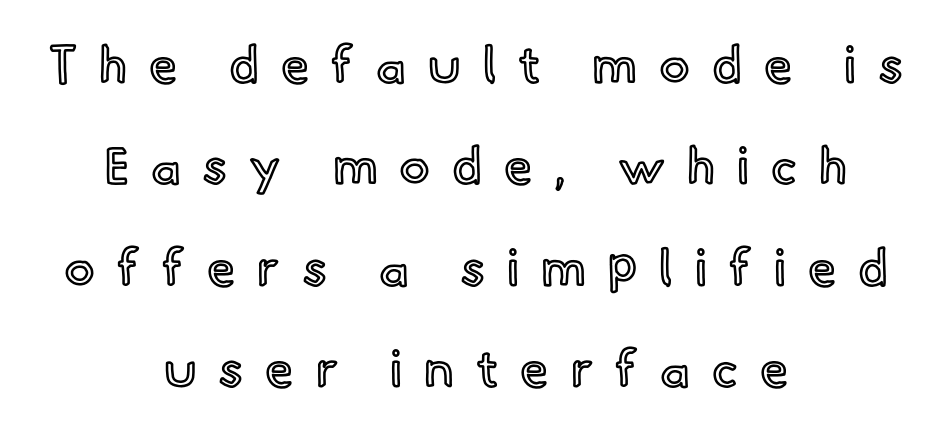
The image shows 51 px text type, upright; set centered, loose line spacing (1.99x), unusually wide letter spacing (+0.43 em), not underlined; a small x-height.
